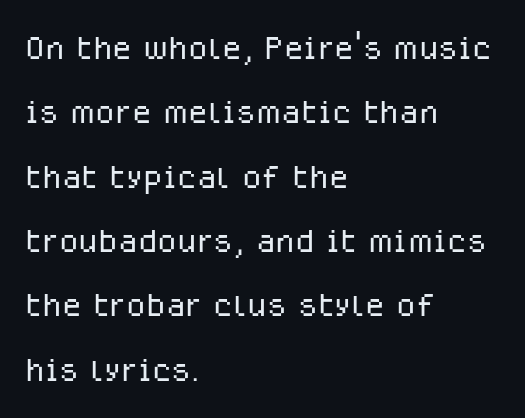
Q: Is the text bold? A: No.
Q: Is the text italic (slanted)? A: No, it is upright.
Q: Is the typeface a serif or a sans-serif typeface? A: Sans-serif.
Q: Is the text underlined? A: No.
Q: How is the paragraph aligned? A: Left-aligned.
Q: Is the spacing between letters normal or unusually wide? A: Normal.
Q: Is the spacing between lines tight, normal or loose? A: Normal.
Q: Width (condensed, normal, or wide)? A: Normal.
Q: Stroke contrast? A: Low.
Q: x-height? A: Medium.
Q: Monospaced? A: No.
